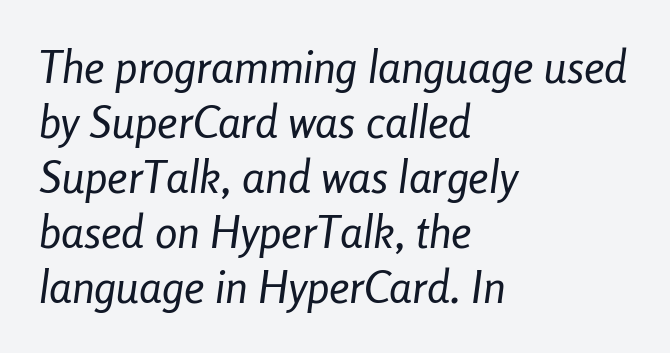
Q: Is the text bold? A: No.
Q: Is the text italic (slanted)? A: Yes, it leans right by about 8 degrees.
Q: Is the text underlined? A: No.
Q: How is the paragraph aligned? A: Left-aligned.
Q: Is the spacing between letters normal or unusually wide? A: Normal.
Q: Width (condensed, normal, or wide)? A: Condensed.
Q: Stroke contrast? A: Low.
Q: x-height? A: Medium.
Q: Monospaced? A: No.
